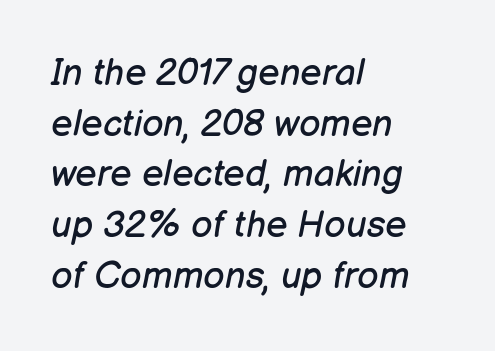
The image shows 37 px regular-weight type, italic (leaning right); set left-aligned, normal line spacing (1.37x), normal letter spacing, not underlined; low stroke contrast and a medium x-height.
